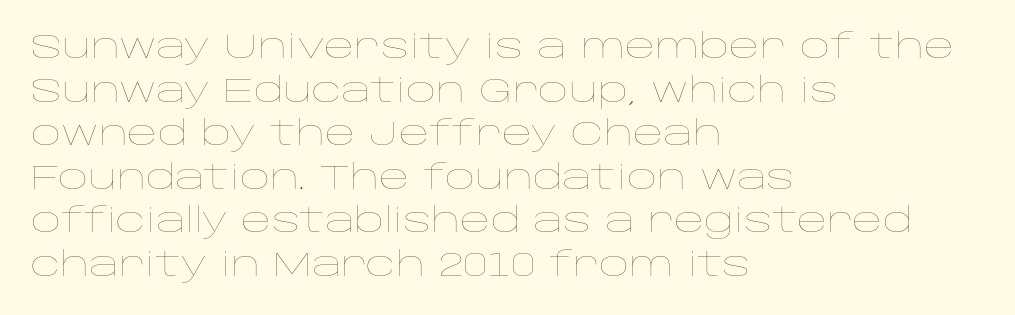
The image shows 33 px thin, wide type, upright; set left-aligned, normal line spacing (1.32x), normal letter spacing, not underlined; low stroke contrast and a large x-height.
